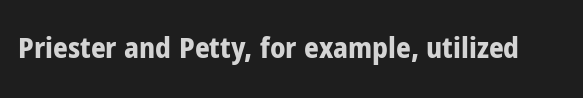
A typesetter would call this zero additional tracking. The gap between lines stays unmarked. The passage shown is typed in a proportional face where columns would drift. The type family on display is of the sans-serif kind. Strong, thick strokes mark this as bold type. The lettering holds an erect, upright posture throughout.
